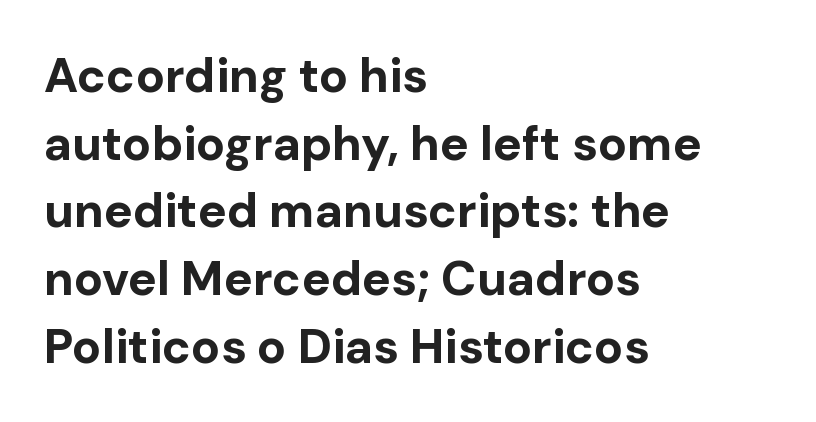
{"serif": "no", "italic": "no", "bold": "yes", "weight": "bold", "width": "normal", "stroke_contrast": "low", "x_height": "medium", "monospaced": "no", "underline": "no", "align": "left", "line_spacing": "normal", "line_spacing_ratio": 1.41, "letter_spacing": "normal", "letter_spacing_em": 0.0, "glyph_px": 48}
